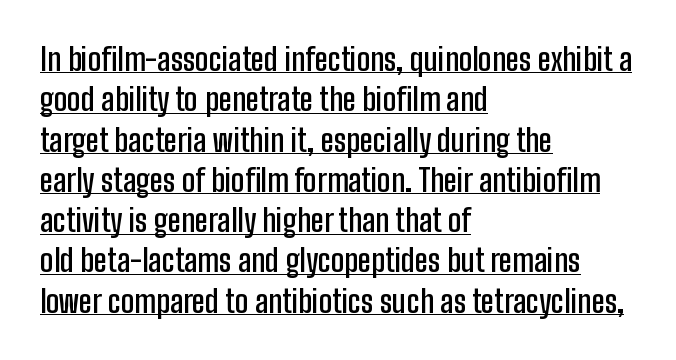
Every letter is mildly thick-stroked: semibold rather than bold. The letters advance in unequal steps, a hallmark of proportional type. In designer terms, the underline attribute is active on this setting. Letterform terminals end flat and unadorned throughout the passage. Letter spacing: default.
